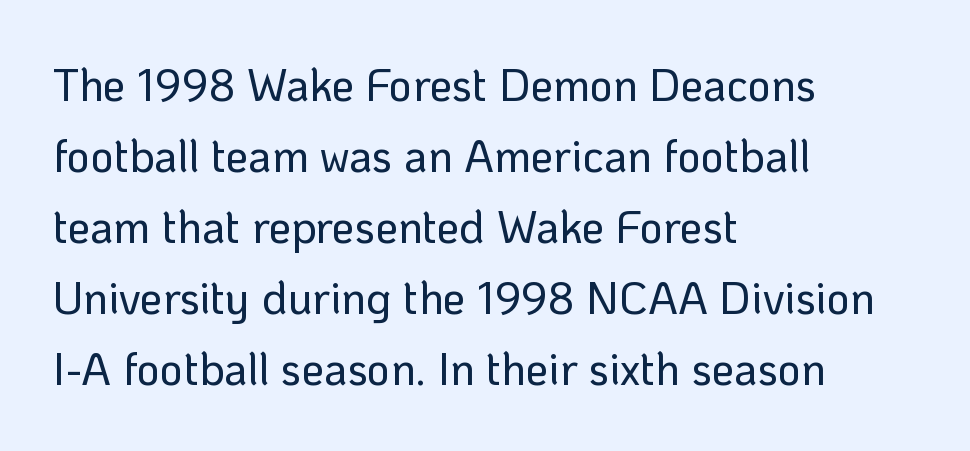
The image shows 45 px sans-serif type, upright; set left-aligned, normal line spacing (1.58x), normal letter spacing, not underlined; low stroke contrast and a medium x-height.
